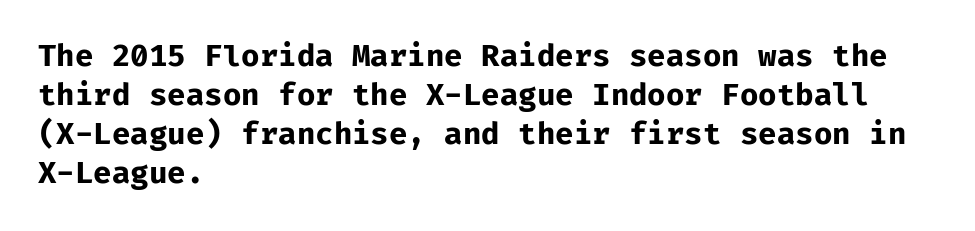
The image shows 30 px bold sans-serif type, upright; set left-aligned, normal line spacing (1.3x), normal letter spacing, not underlined; low stroke contrast and a medium x-height.
